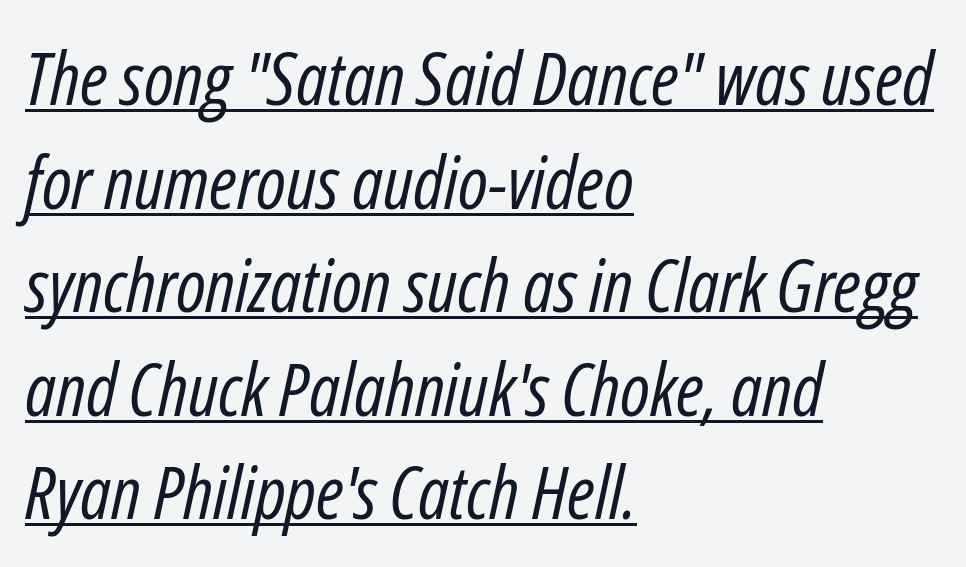
Q: Is the text bold? A: No.
Q: Is the text italic (slanted)? A: Yes, it leans right by about 12 degrees.
Q: Is the text underlined? A: Yes.
Q: How is the paragraph aligned? A: Left-aligned.
Q: Is the spacing between letters normal or unusually wide? A: Normal.
Q: Is the spacing between lines tight, normal or loose? A: Normal.
Q: Width (condensed, normal, or wide)? A: Condensed.
Q: Stroke contrast? A: Low.
Q: x-height? A: Medium.
Q: Monospaced? A: No.
